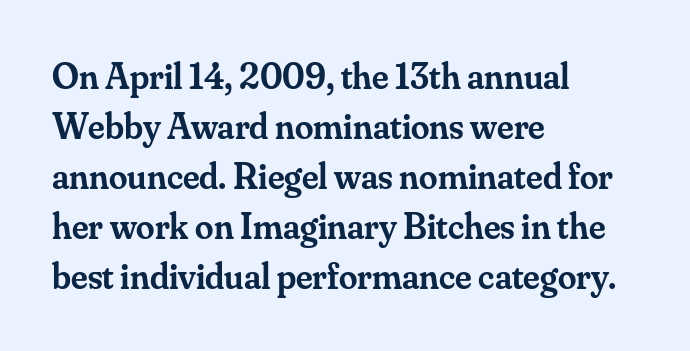
Q: Is the text bold? A: Semi-bold.
Q: Is the text italic (slanted)? A: No, it is upright.
Q: Is the typeface a serif or a sans-serif typeface? A: Serif.
Q: Is the text underlined? A: No.
Q: How is the paragraph aligned? A: Left-aligned.
Q: Is the spacing between letters normal or unusually wide? A: Normal.
Q: Is the spacing between lines tight, normal or loose? A: Normal.
Q: Width (condensed, normal, or wide)? A: Normal.
Q: Stroke contrast? A: Medium.
Q: x-height? A: Small.
Q: Monospaced? A: No.
